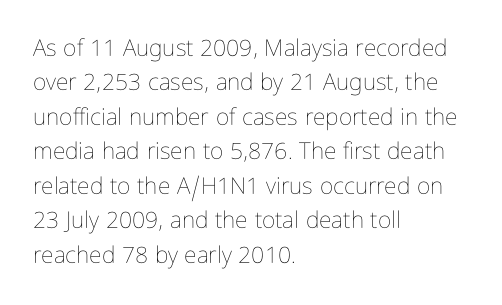
Observe the ordinary spacing: letters are neighbours, not strangers. Only glyphs here, with clear space below each row. Honestly, the row spacing looks completely unremarkable. No letter is thick-stroked: the sample isn't bold.
